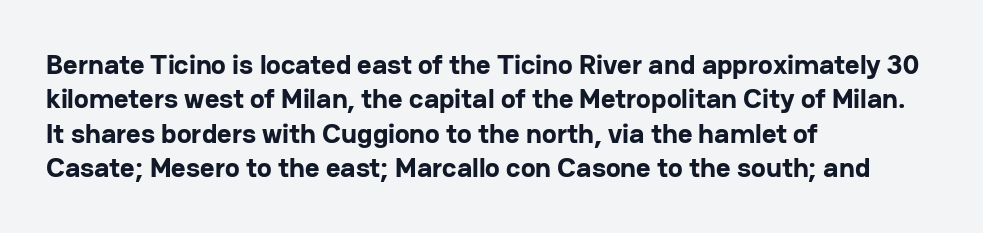
Look at the stroke-to-counter ratio: heavy, a bold. One-word summary of the alignment: left. Is the letter spacing exaggerated? No — it looks like the ordinary default. Look at the bottom of the vertical strokes: they stop flat, with no serifs.
